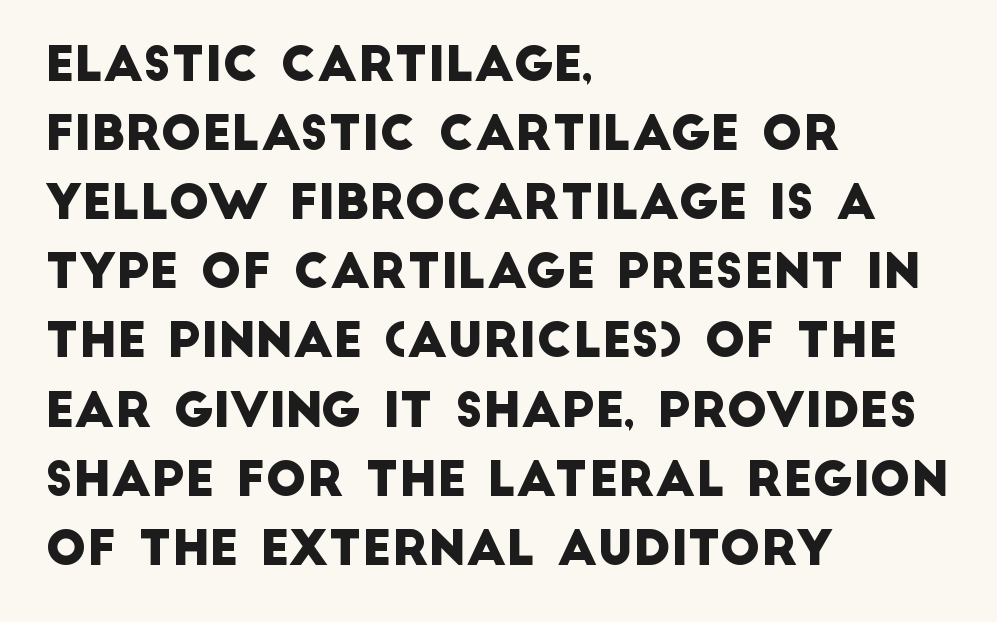
The image shows 48 px sans-serif type; set left-aligned, normal line spacing (1.44x), normal letter spacing, not underlined; low stroke contrast and a large x-height.
